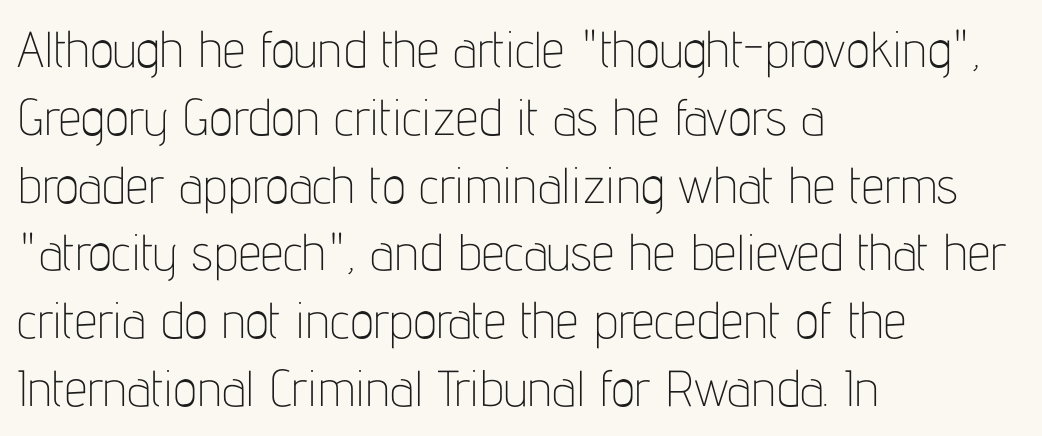
Q: Is the text bold? A: No.
Q: Is the text italic (slanted)? A: No, it is upright.
Q: Is the typeface a serif or a sans-serif typeface? A: Sans-serif.
Q: Is the text underlined? A: No.
Q: How is the paragraph aligned? A: Left-aligned.
Q: Is the spacing between letters normal or unusually wide? A: Normal.
Q: Is the spacing between lines tight, normal or loose? A: Normal.
Q: Width (condensed, normal, or wide)? A: Condensed.
Q: Stroke contrast? A: Low.
Q: x-height? A: Medium.
Q: Monospaced? A: No.
